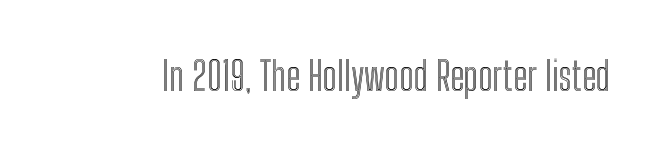
The image shows 40 px condensed type, upright; set normal letter spacing, not underlined; a medium x-height.
